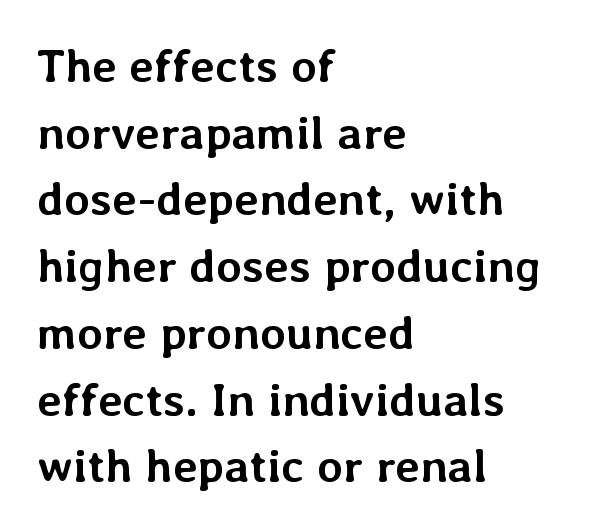
Typographic density is high because the face is bold. The paragraph shown leans on its left margin. The line texture is even and compact thanks to regular tracking. Character widths vary here, with narrow letters taking less room than wide ones. Just letters on the line, the space beneath them empty.
